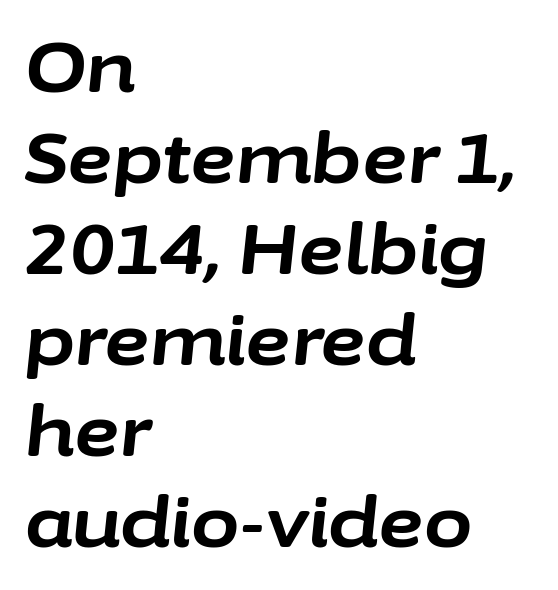
The image shows 70 px bold type, italic (leaning right); set left-aligned, normal line spacing (1.3x), normal letter spacing, not underlined; low stroke contrast and a medium x-height.
